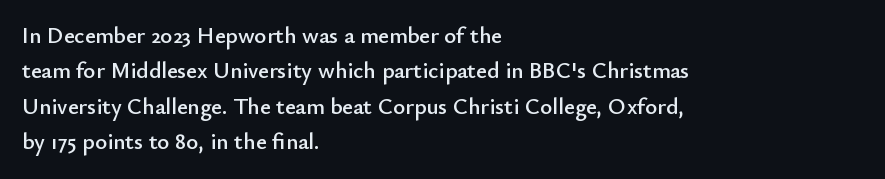
Nope, not italic — everything's standing straight. Words appear dense and cohesive because spacing is normal. The baseline area is clear. These lines sit exactly where default settings would place them. The compositor pushed each line to the left boundary.
